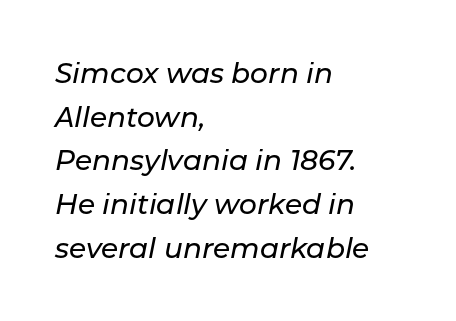
Varying glyph widths throughout — classic text-font behaviour. The vertical gap from one line to the next is medium. Where is the straight margin? On the left. Words float on clear page, feet unadorned. Between one letter and the next there's only the usual sliver of space.
